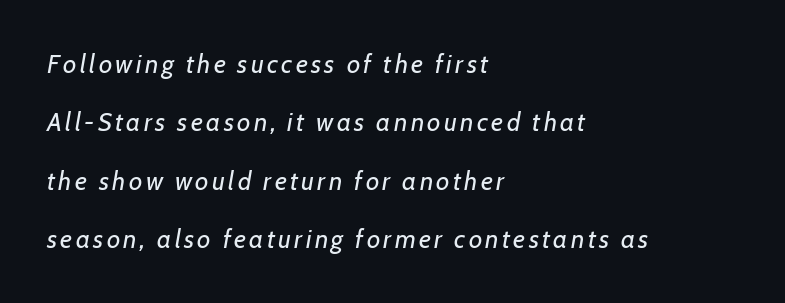
Q: Is the text bold? A: No.
Q: Is the text italic (slanted)? A: Yes, it leans right by about 7 degrees.
Q: Is the text underlined? A: No.
Q: How is the paragraph aligned? A: Left-aligned.
Q: Is the spacing between lines tight, normal or loose? A: Loose.
